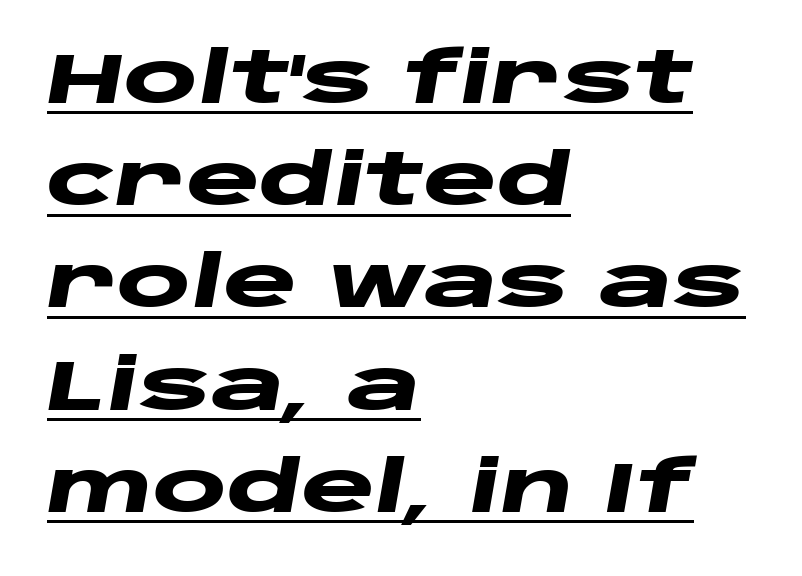
The image shows 70 px heavy, wide type, italic (leaning right); set left-aligned, normal line spacing (1.46x), normal letter spacing, underlined; low stroke contrast and a large x-height.
